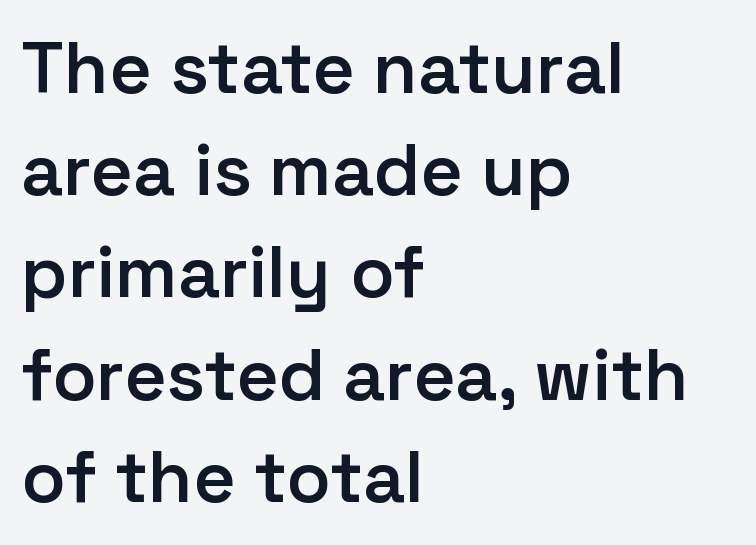
{"serif": "no", "italic": "no", "bold": "semi", "weight": "semibold", "width": "normal", "stroke_contrast": "low", "x_height": "medium", "monospaced": "no", "underline": "no", "align": "left", "line_spacing": "normal", "line_spacing_ratio": 1.4, "letter_spacing": "normal", "letter_spacing_em": 0.0, "glyph_px": 73}
